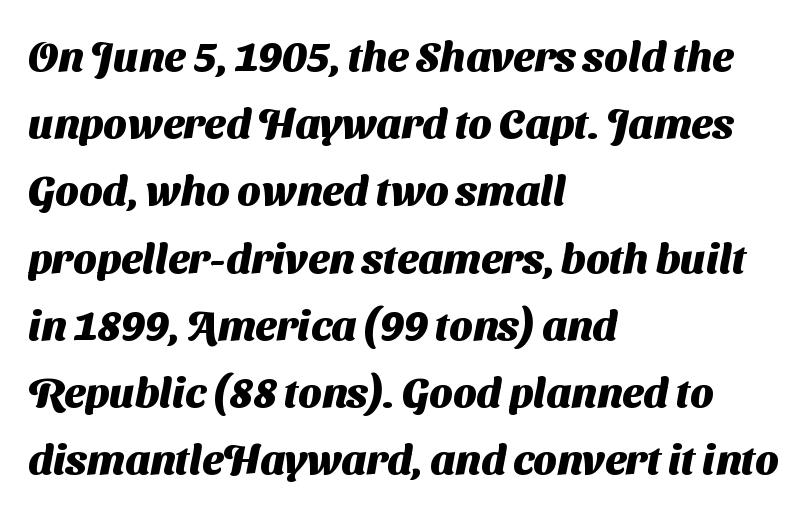
The image shows 42 px heavy sans-serif type; set left-aligned, normal line spacing (1.6x), normal letter spacing, not underlined; medium stroke contrast and a medium x-height.
